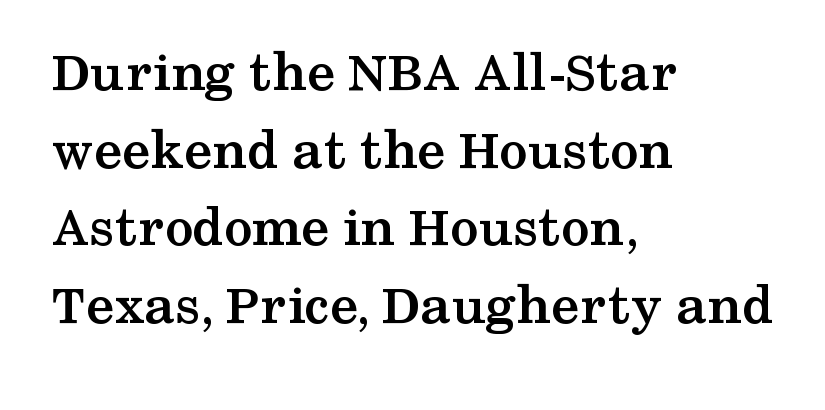
The image shows 57 px semibold, wide serif type, upright; set left-aligned, normal line spacing (1.36x), normal letter spacing, not underlined; medium stroke contrast and a medium x-height.
